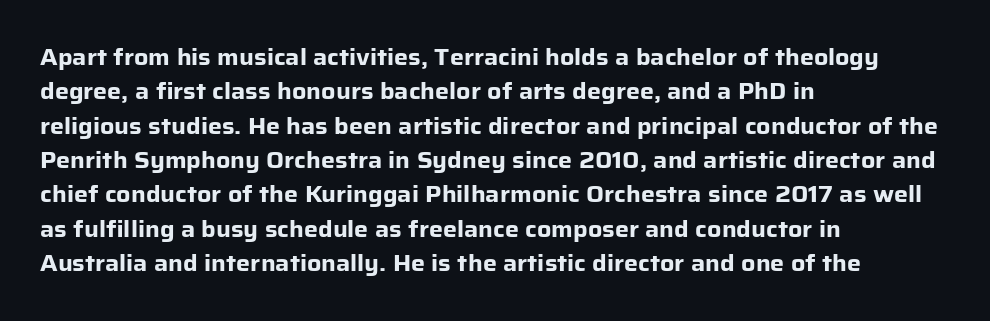
The image shows 22 px bold type, upright; set left-aligned, normal line spacing (1.56x), normal letter spacing, not underlined.
